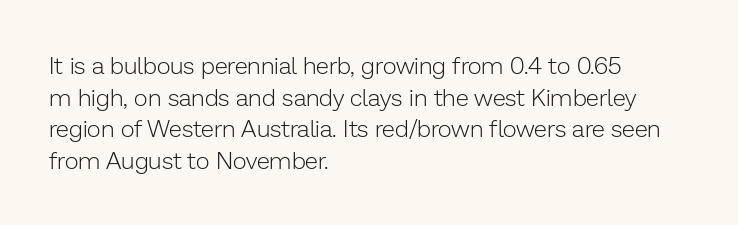
{"italic": "no", "bold": "no", "underline": "no", "align": "left", "line_spacing": "normal", "line_spacing_ratio": 1.32, "letter_spacing": "normal", "letter_spacing_em": 0.0, "glyph_px": 24}
